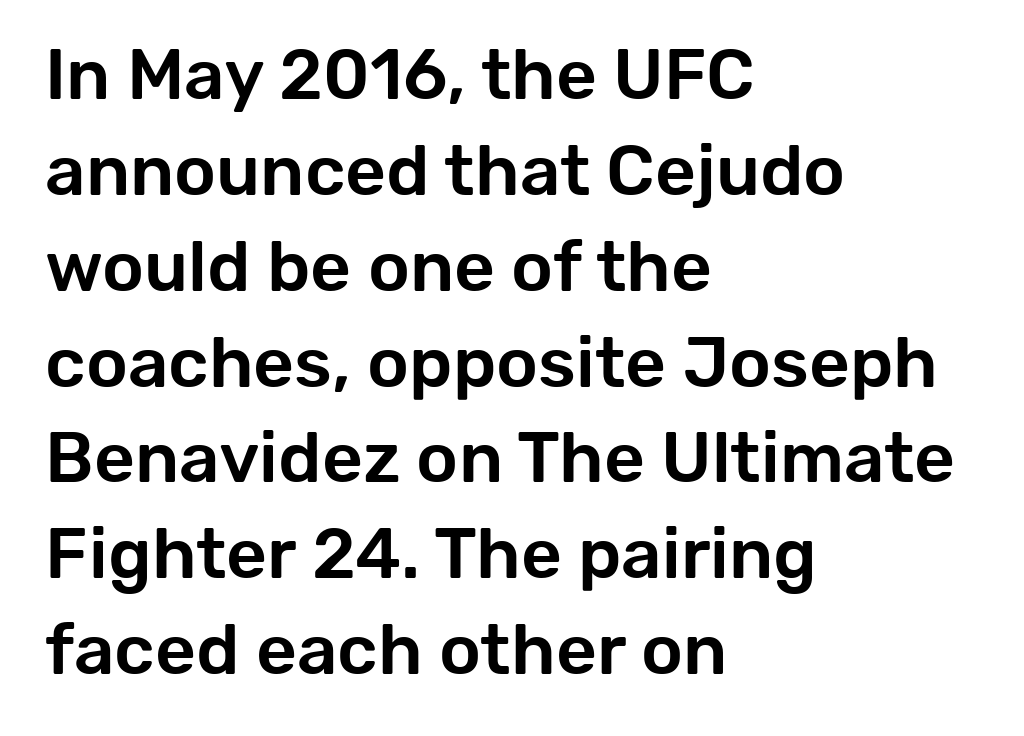
The image shows 71 px sans-serif type, upright; set left-aligned, normal line spacing (1.35x), normal letter spacing, not underlined; low stroke contrast and a medium x-height.
